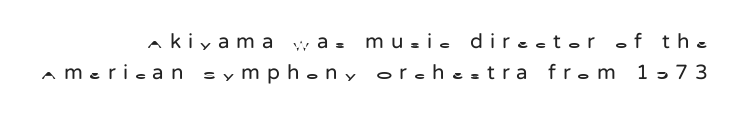
Q: Is the text bold? A: No.
Q: Is the text italic (slanted)? A: No, it is upright.
Q: Is the text underlined? A: No.
Q: Is the spacing between letters normal or unusually wide? A: Unusually wide.
Q: Is the spacing between lines tight, normal or loose? A: Normal.
